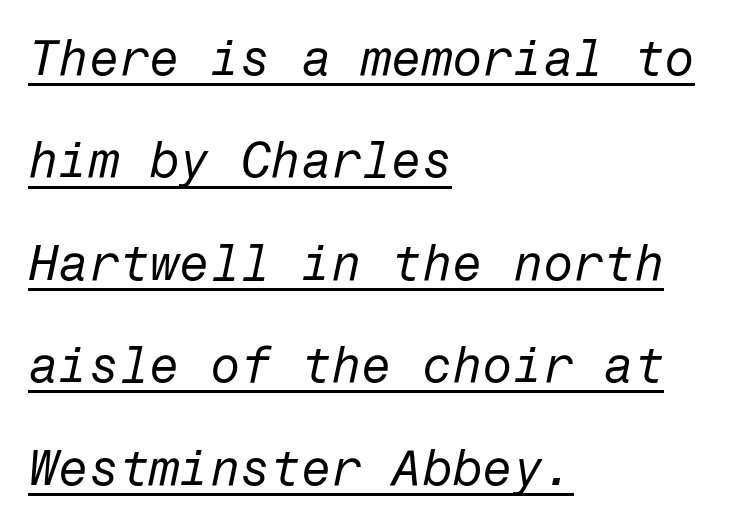
Q: Is the text bold? A: No.
Q: Is the text italic (slanted)? A: Yes, it leans right by about 12 degrees.
Q: Is the text underlined? A: Yes.
Q: How is the paragraph aligned? A: Left-aligned.
Q: Is the spacing between letters normal or unusually wide? A: Normal.
Q: Is the spacing between lines tight, normal or loose? A: Loose.
Q: Width (condensed, normal, or wide)? A: Normal.
Q: Stroke contrast? A: Low.
Q: x-height? A: Medium.
